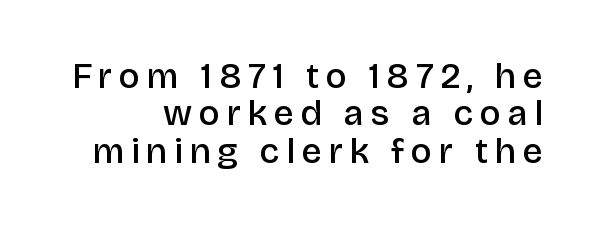
Q: Is the text bold? A: Semi-bold.
Q: Is the text italic (slanted)? A: No, it is upright.
Q: Is the typeface a serif or a sans-serif typeface? A: Sans-serif.
Q: Is the text underlined? A: No.
Q: Is the spacing between lines tight, normal or loose? A: Tight.
Q: Width (condensed, normal, or wide)? A: Normal.
Q: Stroke contrast? A: Low.
Q: x-height? A: Large.
Q: Monospaced? A: No.
